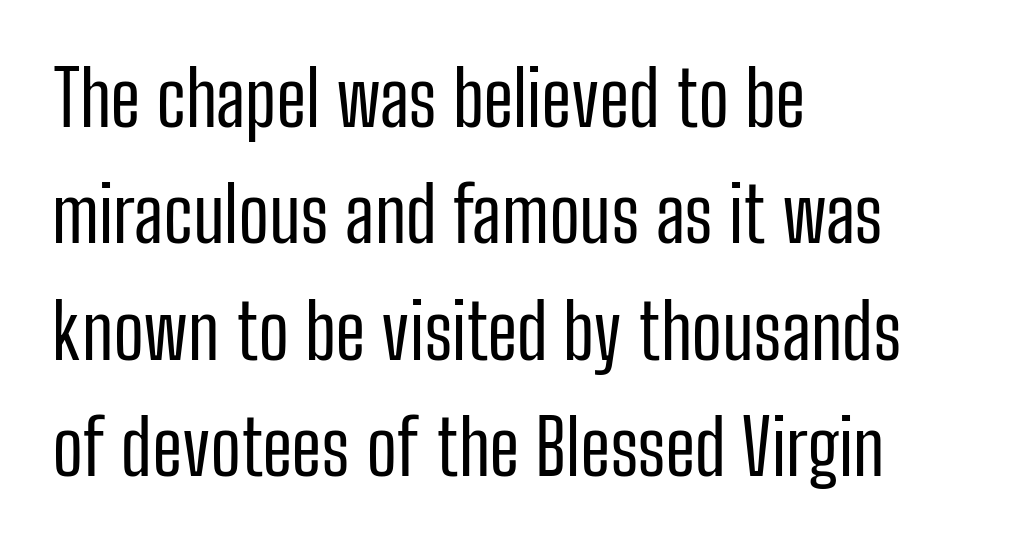
You can tell from the bare stems that sans-serif type was used. Unlike italic type, these characters show no tilt at all. Is this a fixed-width face? No — the glyphs have proportional, varying widths. The weight tops out at a normal text grade. Default kerning and tracking; the words read as compact shapes.
